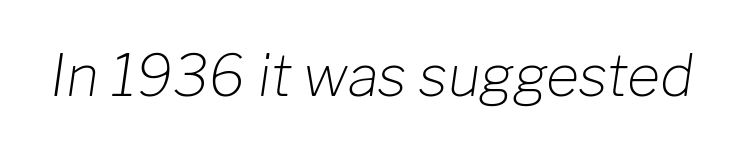
Q: Is the text bold? A: No.
Q: Is the text italic (slanted)? A: Yes, it leans right by about 8 degrees.
Q: Is the text underlined? A: No.
Q: Is the spacing between letters normal or unusually wide? A: Normal.
Q: Width (condensed, normal, or wide)? A: Normal.
Q: Stroke contrast? A: Low.
Q: x-height? A: Medium.
Q: Monospaced? A: No.
